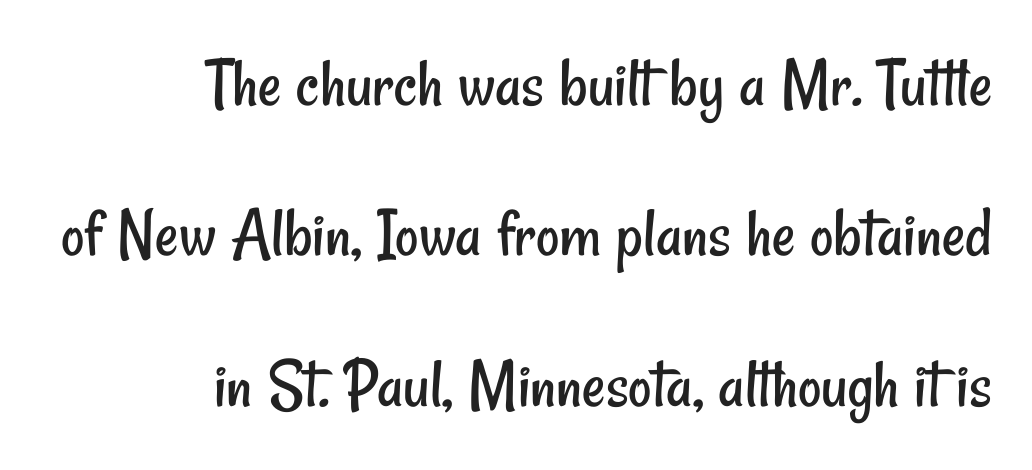
Q: Is the text bold? A: No.
Q: Is the typeface a serif or a sans-serif typeface? A: Sans-serif.
Q: Is the text underlined? A: No.
Q: How is the paragraph aligned? A: Right-aligned.
Q: Is the spacing between letters normal or unusually wide? A: Normal.
Q: Is the spacing between lines tight, normal or loose? A: Loose.
Q: Width (condensed, normal, or wide)? A: Condensed.
Q: Stroke contrast? A: Low.
Q: x-height? A: Small.
Q: Monospaced? A: No.
